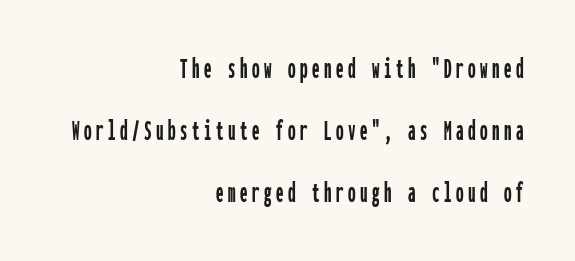
{"serif": "no", "italic": "no", "width": "condensed", "stroke_contrast": "low", "x_height": "medium", "monospaced": "yes", "underline": "no", "align": "right", "line_spacing": "loose", "line_spacing_ratio": 2.07, "glyph_px": 30}
